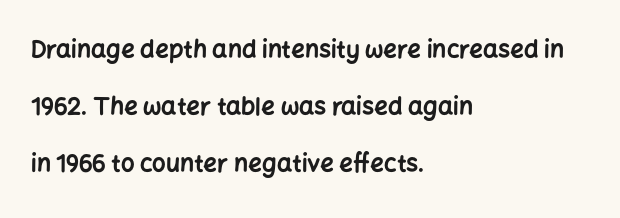
Q: Is the text bold? A: Yes.
Q: Is the text italic (slanted)? A: No, it is upright.
Q: Is the text underlined? A: No.
Q: How is the paragraph aligned? A: Left-aligned.
Q: Is the spacing between letters normal or unusually wide? A: Normal.
Q: Is the spacing between lines tight, normal or loose? A: Loose.
